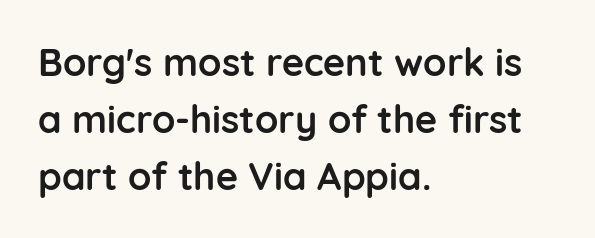
Q: Is the text bold? A: Yes.
Q: Is the text italic (slanted)? A: No, it is upright.
Q: Is the typeface a serif or a sans-serif typeface? A: Sans-serif.
Q: Is the text underlined? A: No.
Q: How is the paragraph aligned? A: Left-aligned.
Q: Is the spacing between letters normal or unusually wide? A: Normal.
Q: Is the spacing between lines tight, normal or loose? A: Normal.
Q: Width (condensed, normal, or wide)? A: Normal.
Q: Stroke contrast? A: Low.
Q: x-height? A: Medium.
Q: Monospaced? A: No.
